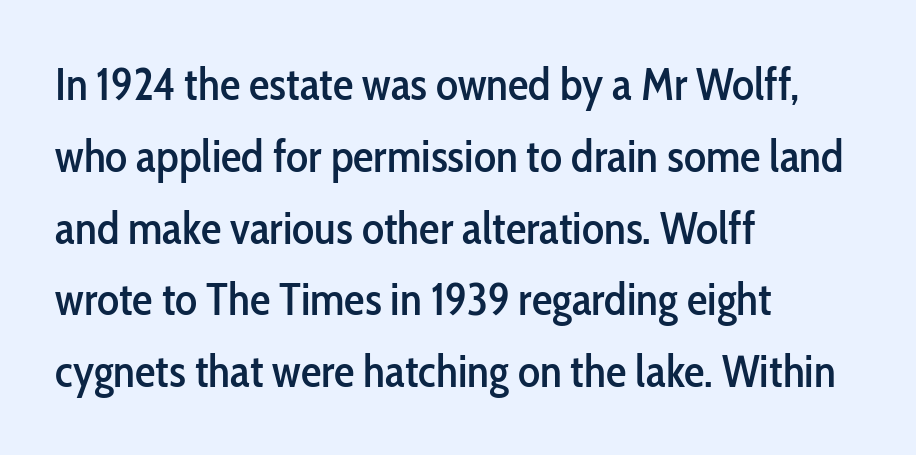
Q: Is the text italic (slanted)? A: No, it is upright.
Q: Is the typeface a serif or a sans-serif typeface? A: Sans-serif.
Q: Is the text underlined? A: No.
Q: How is the paragraph aligned? A: Left-aligned.
Q: Is the spacing between letters normal or unusually wide? A: Normal.
Q: Is the spacing between lines tight, normal or loose? A: Normal.
Q: Width (condensed, normal, or wide)? A: Condensed.
Q: Stroke contrast? A: Low.
Q: x-height? A: Medium.
Q: Monospaced? A: No.
